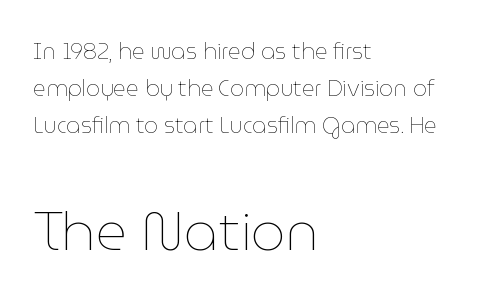
{"italic": "no", "bold": "no", "weight": "thin", "width": "normal", "stroke_contrast": "low", "x_height": "medium", "monospaced": "no", "underline": "no", "align": "left", "line_spacing": "normal", "line_spacing_ratio": 1.69, "letter_spacing": "normal", "letter_spacing_em": 0.0, "larger_block": "second", "size_ratio": 2.45, "glyph_px": 54}
